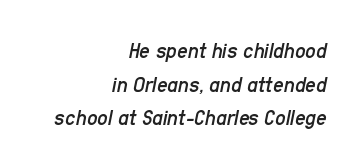
{"italic": "yes", "lean": "right", "slant_degrees": 11, "bold": "no", "underline": "no", "align": "right", "line_spacing": "normal", "line_spacing_ratio": 1.46, "letter_spacing": "normal", "letter_spacing_em": 0.0, "glyph_px": 23}
